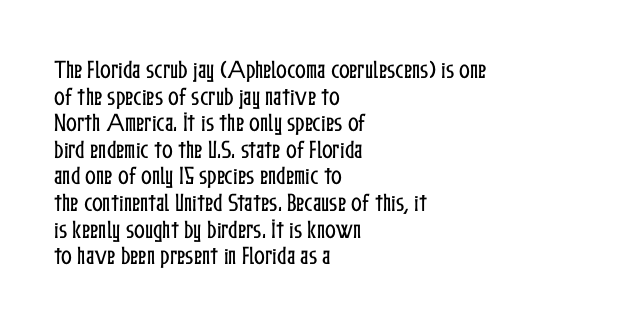
{"italic": "no", "underline": "no", "align": "left", "line_spacing": "normal", "line_spacing_ratio": 1.33, "letter_spacing": "normal", "letter_spacing_em": 0.0, "glyph_px": 20}
